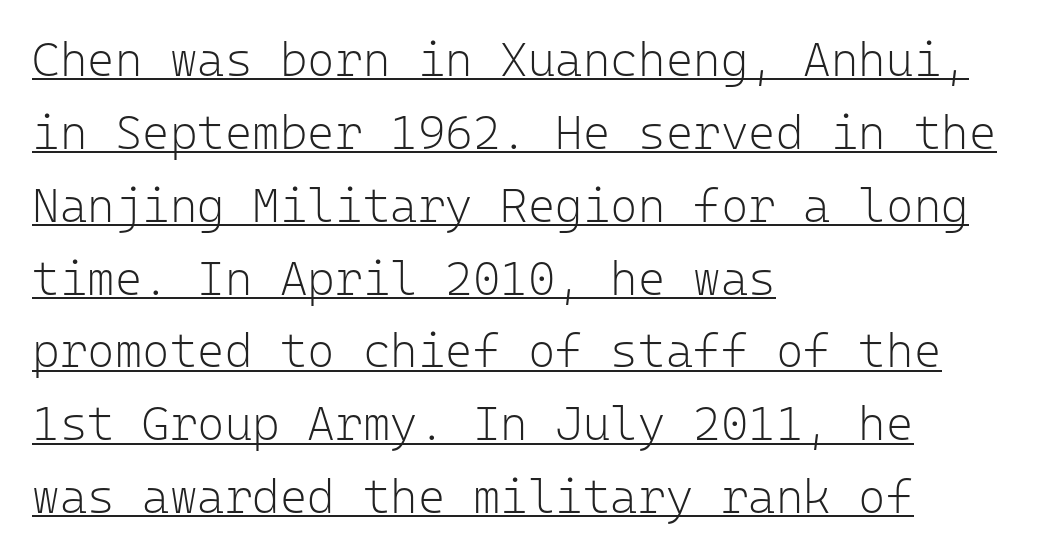
Q: Is the text bold? A: No.
Q: Is the text italic (slanted)? A: No, it is upright.
Q: Is the typeface a serif or a sans-serif typeface? A: Sans-serif.
Q: Is the text underlined? A: Yes.
Q: How is the paragraph aligned? A: Left-aligned.
Q: Is the spacing between letters normal or unusually wide? A: Normal.
Q: Is the spacing between lines tight, normal or loose? A: Normal.
Q: Width (condensed, normal, or wide)? A: Normal.
Q: Stroke contrast? A: Low.
Q: x-height? A: Medium.
Q: Monospaced? A: Yes.
